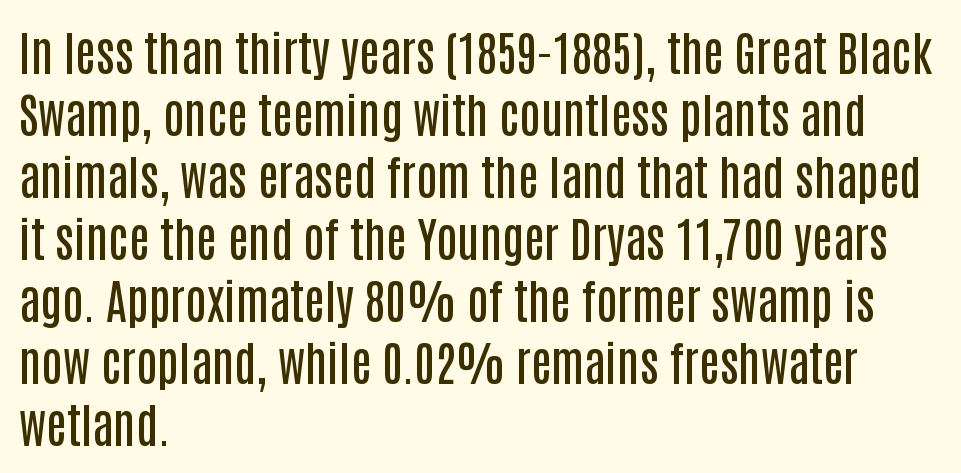
The image shows 47 px semibold, condensed sans-serif type, upright; set left-aligned, normal line spacing (1.32x), normal letter spacing, not underlined; low stroke contrast and a large x-height.
